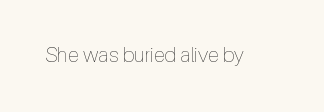
The image shows 21 px text type, upright; set normal letter spacing, not underlined.
